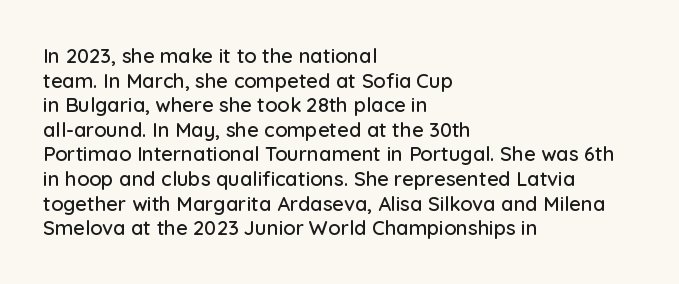
{"italic": "no", "underline": "no", "align": "left", "line_spacing_ratio": 1.23, "letter_spacing": "normal", "letter_spacing_em": 0.0, "glyph_px": 20}
